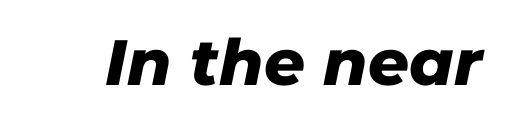
{"italic": "yes", "lean": "right", "slant_degrees": 11, "bold": "yes", "weight": "heavy", "width": "normal", "stroke_contrast": "low", "x_height": "medium", "monospaced": "no", "underline": "no", "letter_spacing": "normal", "letter_spacing_em": 0.0, "glyph_px": 64}
